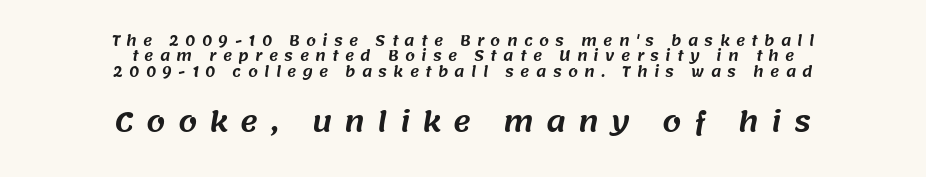
{"underline": "no", "align": "center", "line_spacing": "tight", "line_spacing_ratio": 1.09, "letter_spacing": "wide", "letter_spacing_em": 0.45, "larger_block": "second", "size_ratio": 1.93, "glyph_px": 27}
